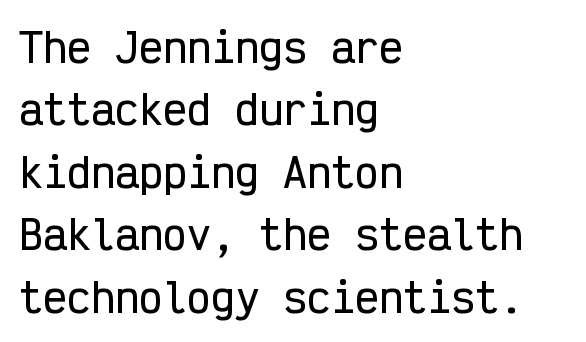
{"serif": "no", "italic": "no", "width": "condensed", "stroke_contrast": "low", "x_height": "medium", "monospaced": "yes", "underline": "no", "align": "left", "line_spacing": "normal", "line_spacing_ratio": 1.56, "letter_spacing": "normal", "letter_spacing_em": 0.0, "glyph_px": 40}
